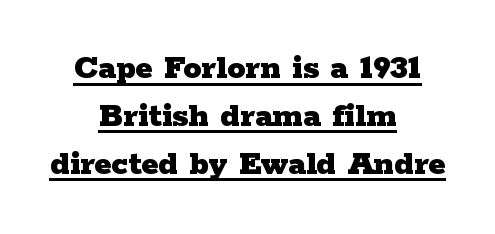
Every stem runs plumb, perpendicular to the baseline. These lines are rendered in a variable-pitch font. Reading down the column, the eye jumps a familiar distance to each next line. The typesetter has applied underlining to the passage shown. Where is the straight margin? There isn't one; the lines are centered. Serifs: yes, visible at the terminals of the letterforms.
